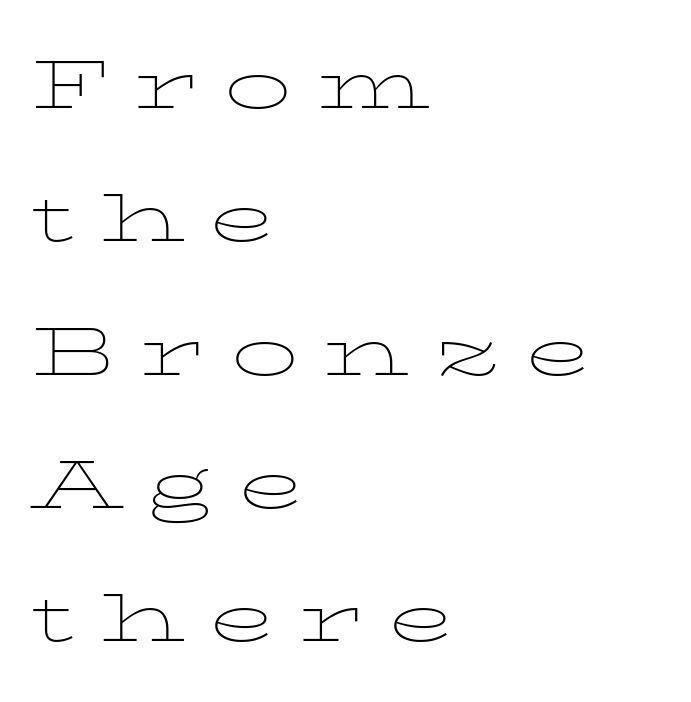
Q: Is the text bold? A: No.
Q: Is the text italic (slanted)? A: No, it is upright.
Q: Is the typeface a serif or a sans-serif typeface? A: Serif.
Q: Is the text underlined? A: No.
Q: How is the paragraph aligned? A: Left-aligned.
Q: Is the spacing between letters normal or unusually wide? A: Unusually wide.
Q: Is the spacing between lines tight, normal or loose? A: Loose.
Q: Width (condensed, normal, or wide)? A: Wide.
Q: Stroke contrast? A: Low.
Q: x-height? A: Medium.
Q: Monospaced? A: No.
